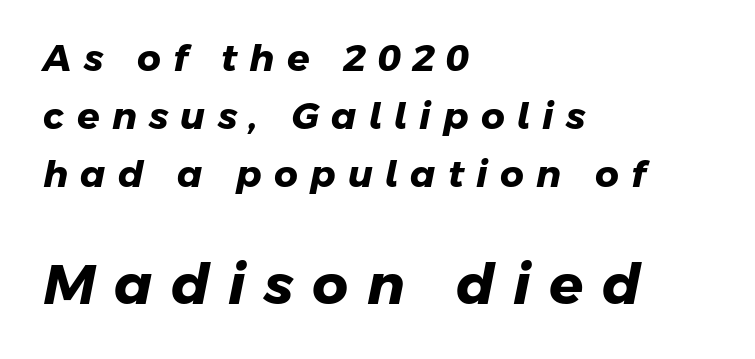
Classification — sans serif. Underlining? Definitely not there. In this sample the second text group is rendered at the bigger scale. The glyphs have the mass of a bold cut. The typesetter chose a ragged-right arrangement here.
